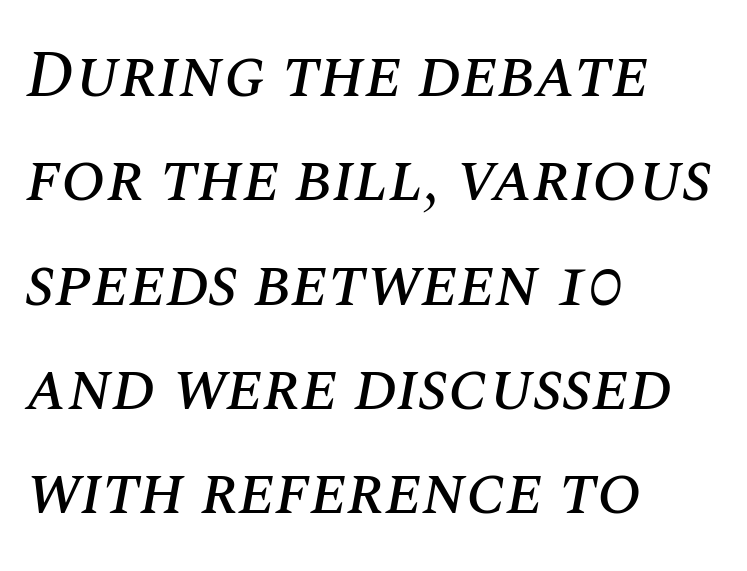
The image shows 66 px text type, italic (leaning right); set left-aligned, normal line spacing (1.58x), normal letter spacing, not underlined; medium stroke contrast and a large x-height.
